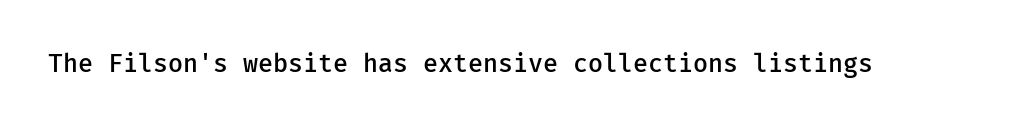
Q: Is the text bold? A: Semi-bold.
Q: Is the text italic (slanted)? A: No, it is upright.
Q: Is the text underlined? A: No.
Q: Is the spacing between letters normal or unusually wide? A: Normal.
